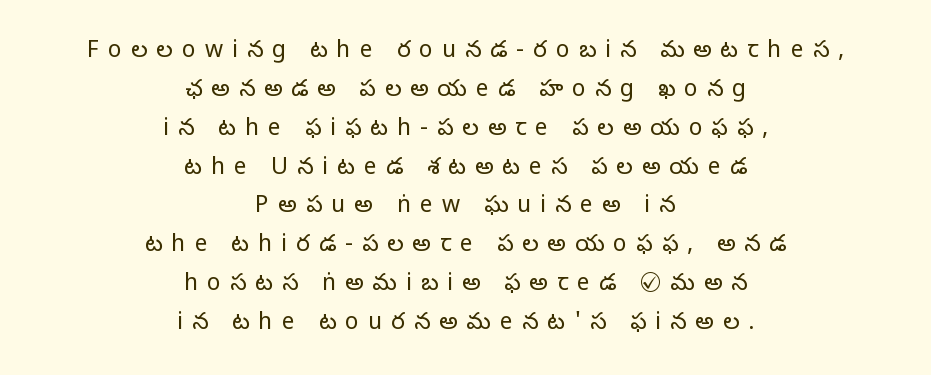
Q: Is the text bold? A: No.
Q: Is the text italic (slanted)? A: No, it is upright.
Q: Is the text underlined? A: No.
Q: How is the paragraph aligned? A: Centered.
Q: Is the spacing between letters normal or unusually wide? A: Unusually wide.
Q: Is the spacing between lines tight, normal or loose? A: Normal.
